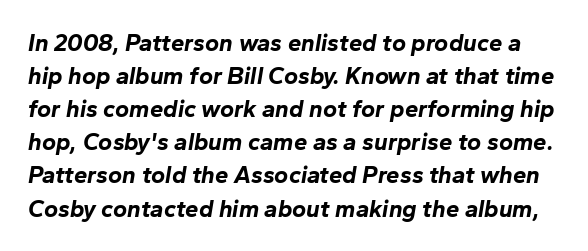
The image shows 24 px bold type, italic (leaning right); set normal line spacing (1.38x), normal letter spacing, not underlined.
